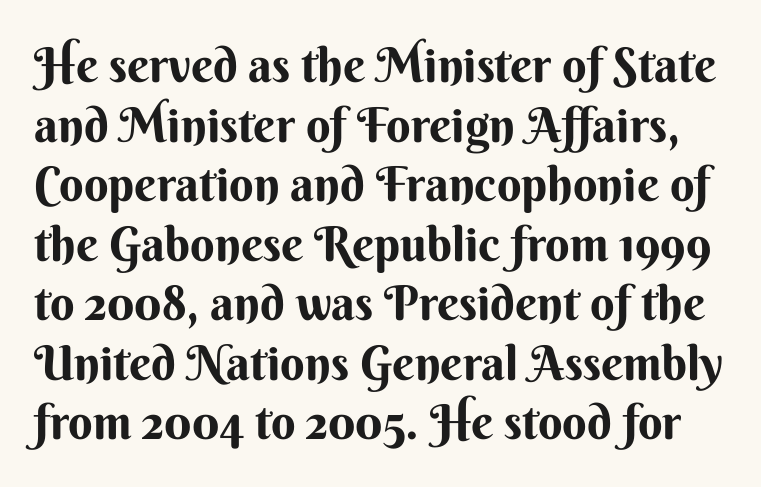
{"serif": "no", "italic": "no", "bold": "yes", "weight": "bold", "width": "normal", "stroke_contrast": "medium", "x_height": "small", "monospaced": "no", "underline": "no", "line_spacing_ratio": 1.24, "letter_spacing": "normal", "letter_spacing_em": 0.0, "glyph_px": 48}
